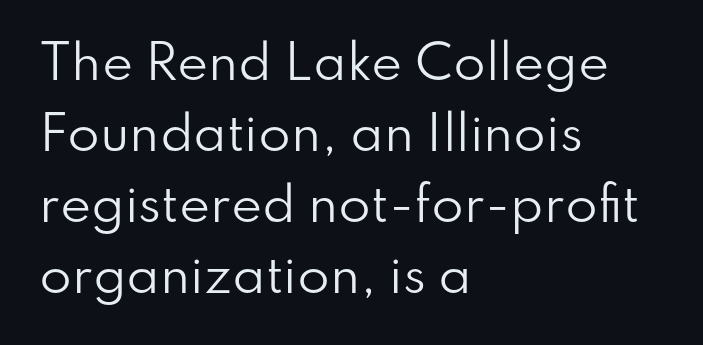
The image shows 47 px regular-weight sans-serif type, upright; set left-aligned, normal line spacing (1.51x), normal letter spacing, not underlined; low stroke contrast and a small x-height.
